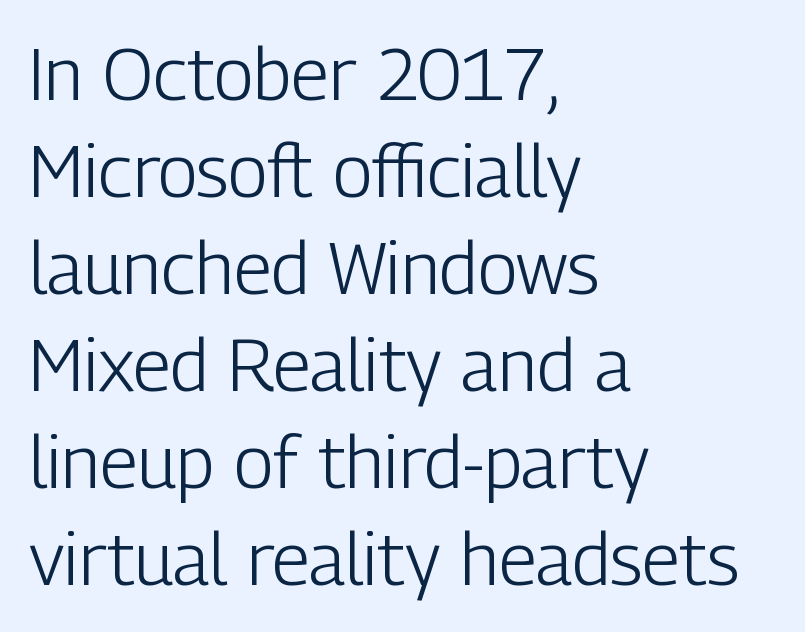
Q: Is the text bold? A: No.
Q: Is the text italic (slanted)? A: No, it is upright.
Q: Is the typeface a serif or a sans-serif typeface? A: Sans-serif.
Q: Is the text underlined? A: No.
Q: How is the paragraph aligned? A: Left-aligned.
Q: Is the spacing between letters normal or unusually wide? A: Normal.
Q: Is the spacing between lines tight, normal or loose? A: Normal.
Q: Width (condensed, normal, or wide)? A: Condensed.
Q: Stroke contrast? A: Low.
Q: x-height? A: Medium.
Q: Monospaced? A: No.
